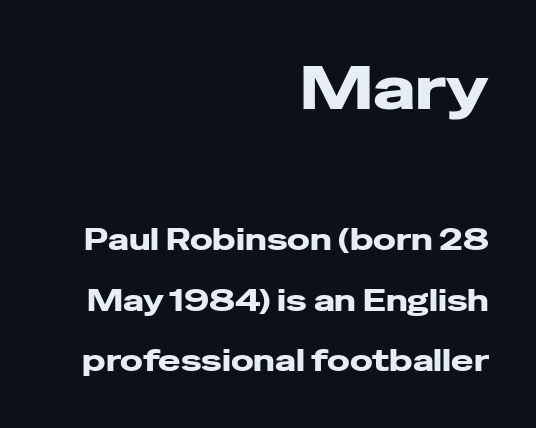
Note: larger setting up top, smaller setting below. Between one letter and the next there's only the usual sliver of space. Varying glyph widths throughout — classic text-font behaviour. Lines of text with bare space underneath. I'd call this a sans setting — the letters go barefoot. This rendering uses right alignment, leaving the left contour irregular.
